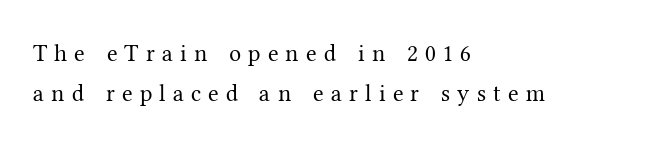
The image shows 24 px text type, upright; set left-aligned, normal line spacing (1.68x), unusually wide letter spacing (+0.3 em), not underlined.
